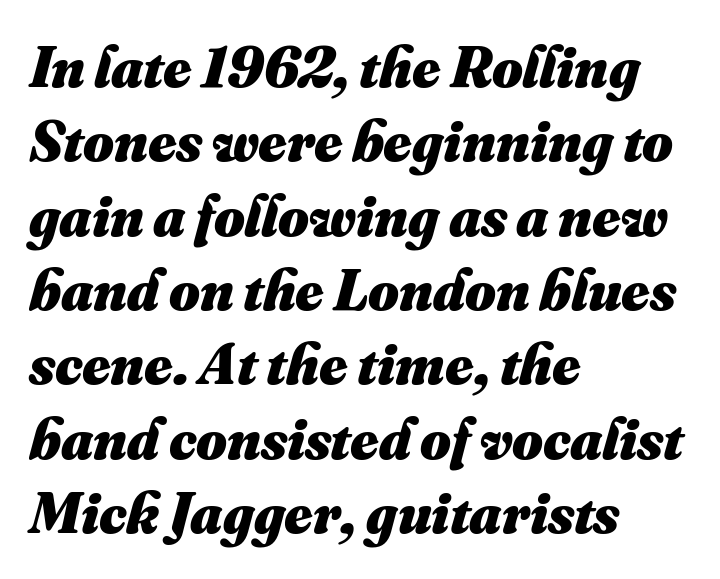
{"bold": "yes", "weight": "heavy", "width": "normal", "stroke_contrast": "medium", "x_height": "small", "monospaced": "no", "underline": "no", "align": "left", "line_spacing": "normal", "line_spacing_ratio": 1.26, "letter_spacing": "normal", "letter_spacing_em": 0.0, "glyph_px": 59}
